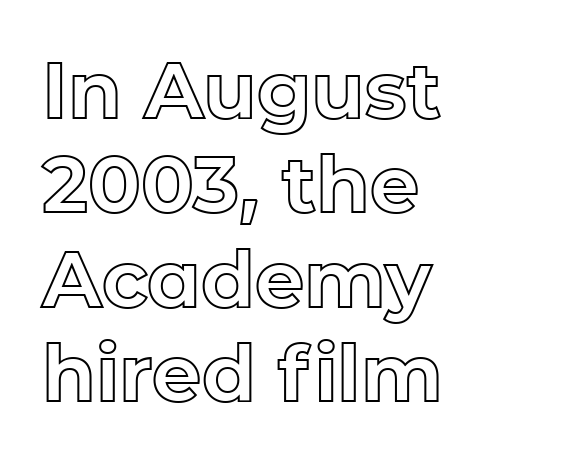
Q: Is the text italic (slanted)? A: No, it is upright.
Q: Is the text underlined? A: No.
Q: How is the paragraph aligned? A: Left-aligned.
Q: Is the spacing between letters normal or unusually wide? A: Normal.
Q: Width (condensed, normal, or wide)? A: Normal.
Q: x-height? A: Medium.
Q: Monospaced? A: No.
